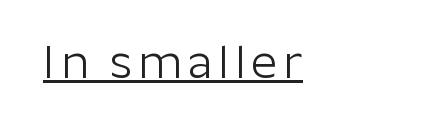
Q: Is the text bold? A: No.
Q: Is the text italic (slanted)? A: No, it is upright.
Q: Is the typeface a serif or a sans-serif typeface? A: Sans-serif.
Q: Is the text underlined? A: Yes.
Q: Width (condensed, normal, or wide)? A: Normal.
Q: Stroke contrast? A: Low.
Q: x-height? A: Medium.
Q: Monospaced? A: No.
